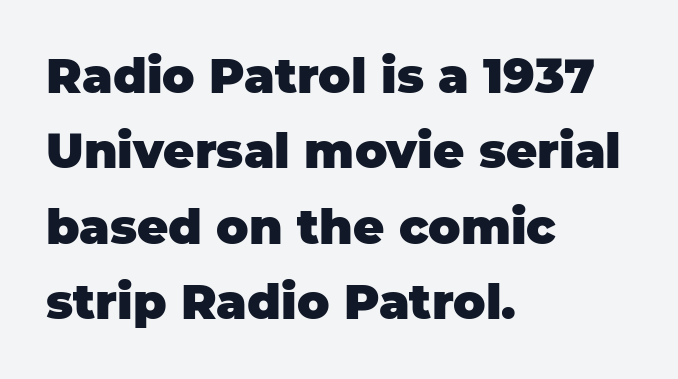
Q: Is the text bold? A: Yes.
Q: Is the text italic (slanted)? A: No, it is upright.
Q: Is the typeface a serif or a sans-serif typeface? A: Sans-serif.
Q: Is the text underlined? A: No.
Q: How is the paragraph aligned? A: Left-aligned.
Q: Is the spacing between letters normal or unusually wide? A: Normal.
Q: Is the spacing between lines tight, normal or loose? A: Normal.
Q: Width (condensed, normal, or wide)? A: Normal.
Q: Stroke contrast? A: Low.
Q: x-height? A: Large.
Q: Monospaced? A: No.
